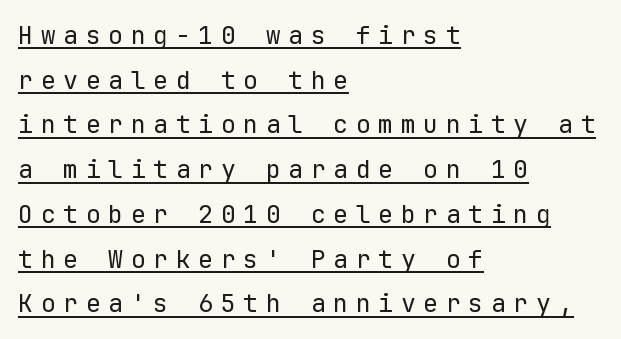
The image shows 25 px text type, upright; set left-aligned, line spacing 1.79x, unusually wide letter spacing (+0.3 em), underlined.
